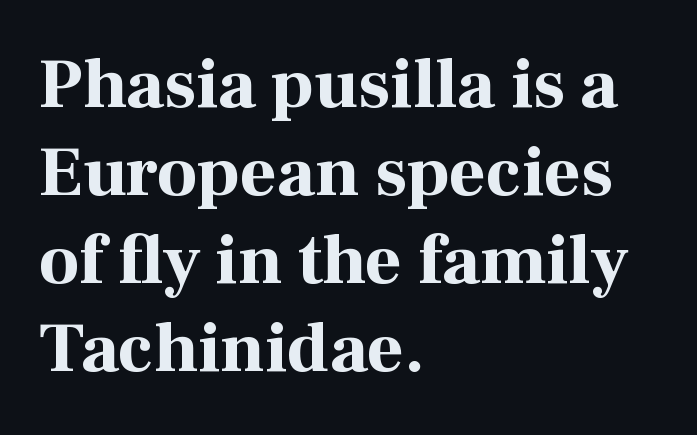
{"serif": "yes", "italic": "no", "bold": "yes", "weight": "bold", "width": "normal", "stroke_contrast": "high", "x_height": "medium", "monospaced": "no", "underline": "no", "align": "left", "line_spacing_ratio": 1.24, "letter_spacing": "normal", "letter_spacing_em": 0.0, "glyph_px": 71}
